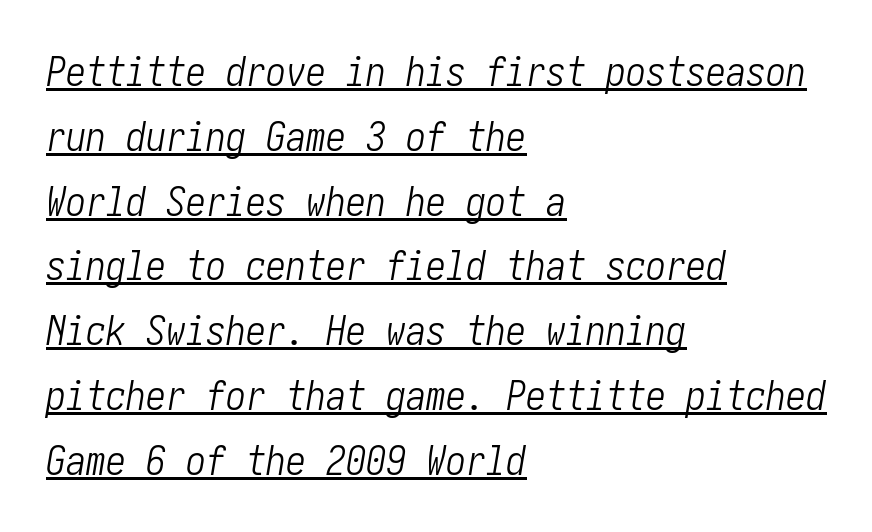
Q: Is the text bold? A: No.
Q: Is the text italic (slanted)? A: Yes, it leans right by about 10 degrees.
Q: Is the text underlined? A: Yes.
Q: How is the paragraph aligned? A: Left-aligned.
Q: Is the spacing between letters normal or unusually wide? A: Normal.
Q: Is the spacing between lines tight, normal or loose? A: Normal.
Q: Width (condensed, normal, or wide)? A: Condensed.
Q: Stroke contrast? A: Low.
Q: x-height? A: Medium.
